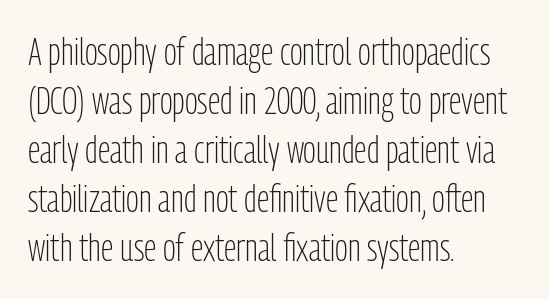
The image shows 38 px light, condensed sans-serif type, upright; set left-aligned, normal line spacing (1.29x), normal letter spacing, not underlined; low stroke contrast and a medium x-height.
